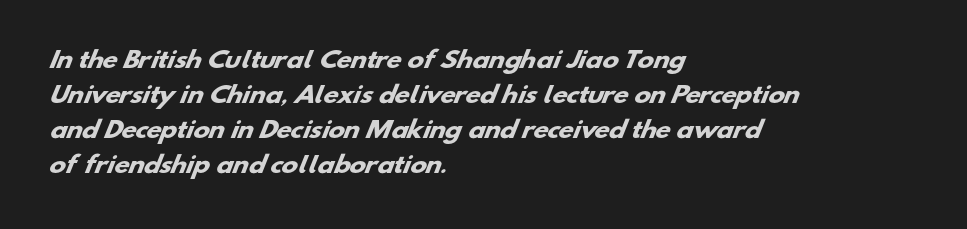
Q: Is the text bold? A: Yes.
Q: Is the text underlined? A: No.
Q: How is the paragraph aligned? A: Left-aligned.
Q: Is the spacing between letters normal or unusually wide? A: Normal.
Q: Is the spacing between lines tight, normal or loose? A: Normal.
